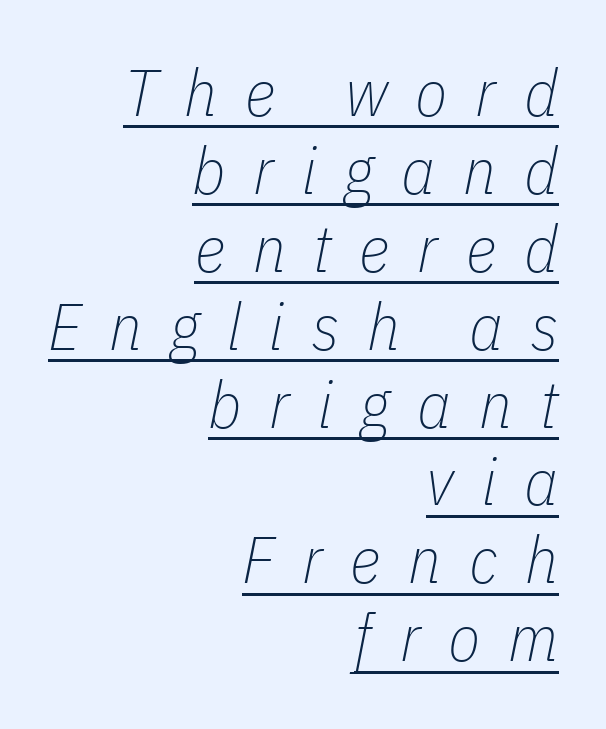
The image shows 66 px thin, condensed type, italic (leaning right); set right-aligned, line spacing 1.18x, unusually wide letter spacing (+0.42 em), underlined; low stroke contrast and a medium x-height.
